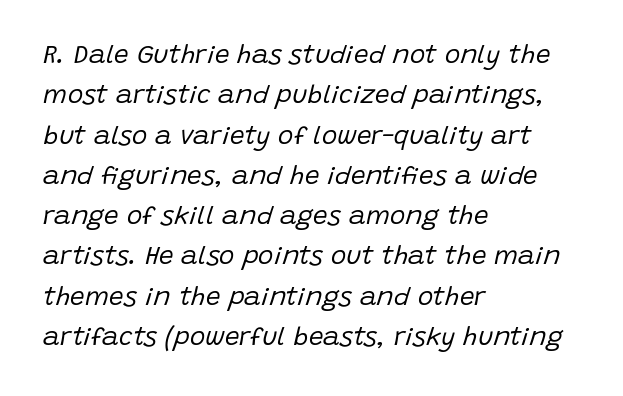
Q: Is the text bold? A: No.
Q: Is the text italic (slanted)? A: Yes, it leans right by about 15 degrees.
Q: Is the text underlined? A: No.
Q: How is the paragraph aligned? A: Left-aligned.
Q: Is the spacing between letters normal or unusually wide? A: Normal.
Q: Is the spacing between lines tight, normal or loose? A: Normal.
